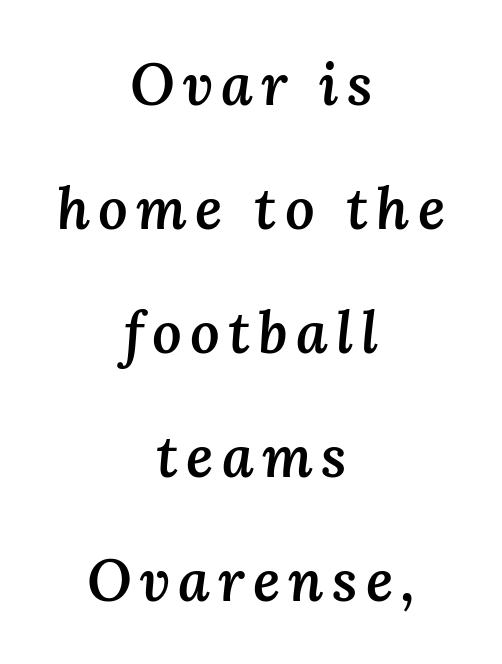
The image shows 58 px semibold type, italic (leaning right); set centered, loose line spacing (2.14x), not underlined; medium stroke contrast and a medium x-height.
